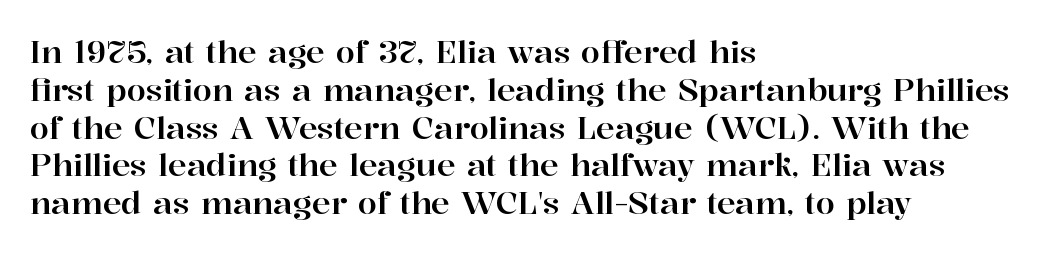
{"serif": "yes", "italic": "no", "width": "normal", "stroke_contrast": "high", "x_height": "medium", "monospaced": "no", "underline": "no", "align": "left", "line_spacing_ratio": 1.22, "letter_spacing": "normal", "letter_spacing_em": 0.0, "glyph_px": 31}
